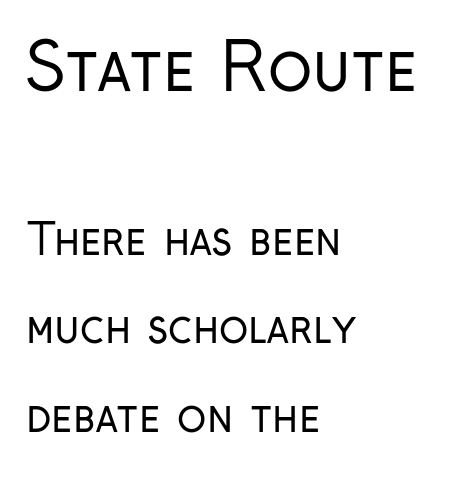
The weight tops out at a normal text grade. Caption: upper text group enlarged, lower text group reduced. The letterforms sit shoulder to shoulder at normal distance. Is this a fixed-width face? No — the glyphs have proportional, varying widths. Descender tails drop into unmarked territory.
